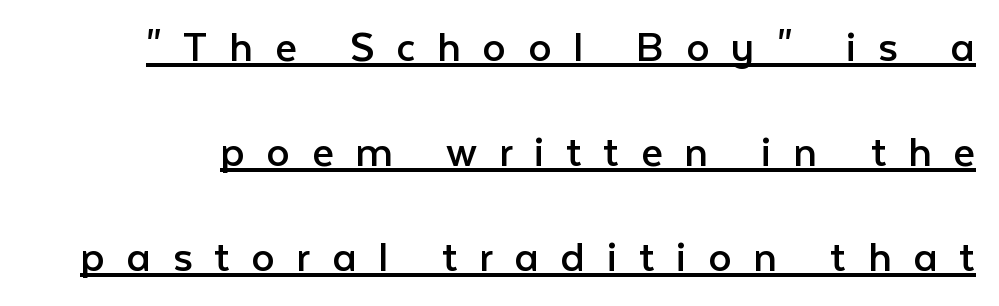
{"serif": "no", "italic": "no", "bold": "no", "weight": "regular", "width": "normal", "stroke_contrast": "low", "x_height": "medium", "monospaced": "no", "underline": "yes", "line_spacing": "loose", "line_spacing_ratio": 2.23, "letter_spacing": "wide", "letter_spacing_em": 0.46, "glyph_px": 47}
